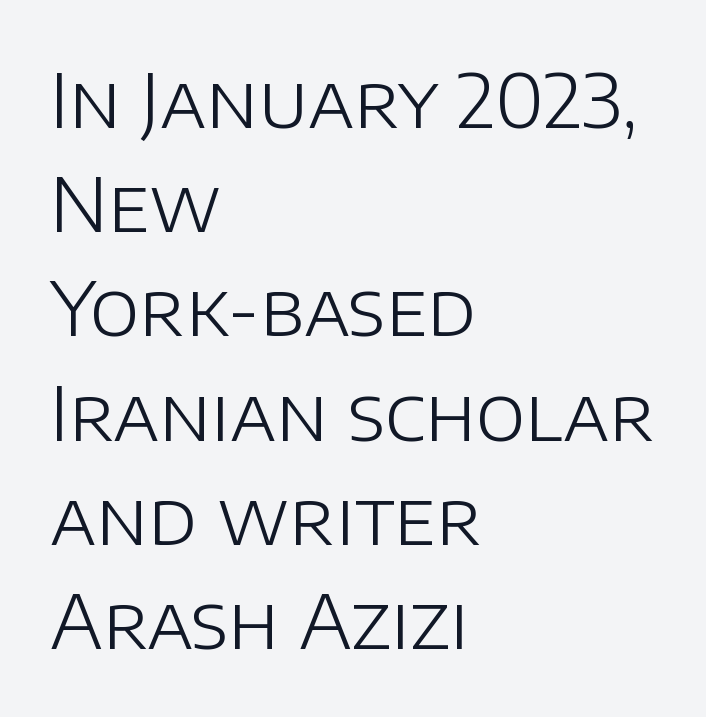
This is not heavy type; no bold has been used. Spacing between characters is what you'd get straight out of the box. Does the copy run flush right? No — it runs flush left. How would I describe the line gaps? Plain and ordinary. These lines are rendered in a variable-pitch font. The strip under each line holds only bare page.
